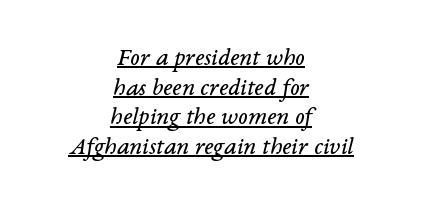
Q: Is the text bold? A: No.
Q: Is the text italic (slanted)? A: Yes, it leans right by about 14 degrees.
Q: Is the text underlined? A: Yes.
Q: How is the paragraph aligned? A: Centered.
Q: Is the spacing between letters normal or unusually wide? A: Normal.
